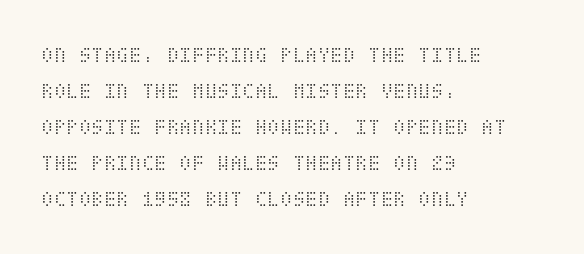
Nothing unusual about the tracking: characters are spaced as the font intends. The typesetter chose a ragged-right arrangement here. Vertical strokes here are truly vertical. In terms of leading, this rendering sits right in the middle.
